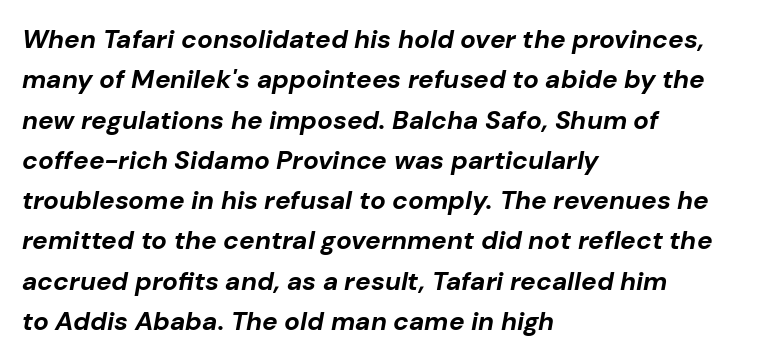
The image shows 26 px bold type, italic (leaning right); set left-aligned, normal line spacing (1.55x), normal letter spacing, not underlined.
